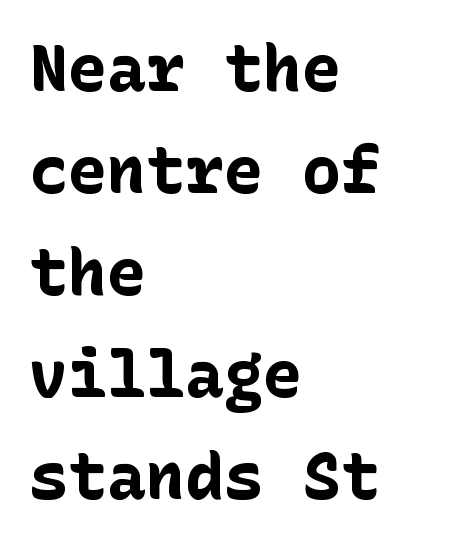
{"serif": "no", "italic": "no", "bold": "yes", "weight": "bold", "width": "normal", "stroke_contrast": "low", "x_height": "medium", "underline": "no", "align": "left", "line_spacing": "normal", "line_spacing_ratio": 1.57, "letter_spacing": "normal", "letter_spacing_em": 0.0, "glyph_px": 65}
